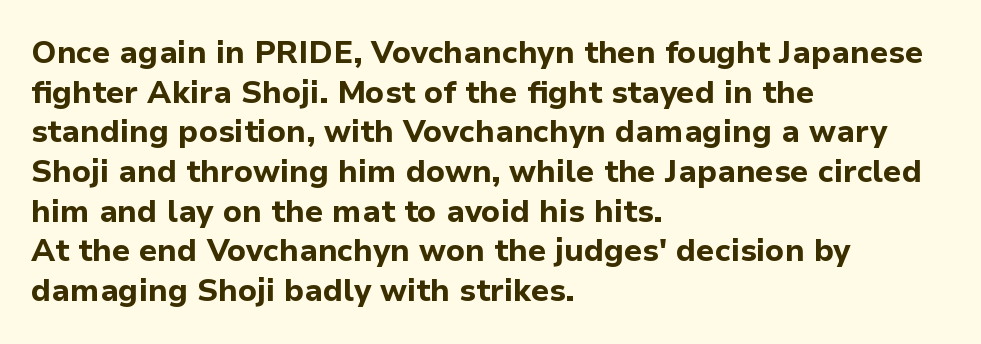
Q: Is the text bold? A: Yes.
Q: Is the text italic (slanted)? A: No, it is upright.
Q: Is the typeface a serif or a sans-serif typeface? A: Sans-serif.
Q: Is the text underlined? A: No.
Q: How is the paragraph aligned? A: Left-aligned.
Q: Is the spacing between letters normal or unusually wide? A: Normal.
Q: Is the spacing between lines tight, normal or loose? A: Normal.
Q: Width (condensed, normal, or wide)? A: Normal.
Q: Stroke contrast? A: Low.
Q: x-height? A: Medium.
Q: Monospaced? A: No.
